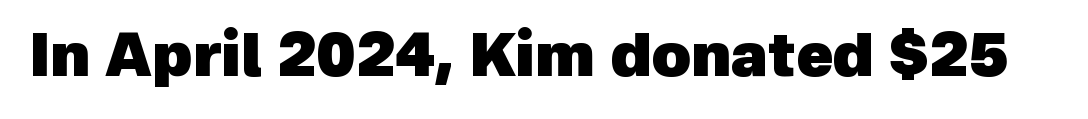
Q: Is the text bold? A: Yes.
Q: Is the typeface a serif or a sans-serif typeface? A: Sans-serif.
Q: Is the text underlined? A: No.
Q: Is the spacing between letters normal or unusually wide? A: Normal.
Q: Width (condensed, normal, or wide)? A: Normal.
Q: x-height? A: Medium.
Q: Monospaced? A: No.
